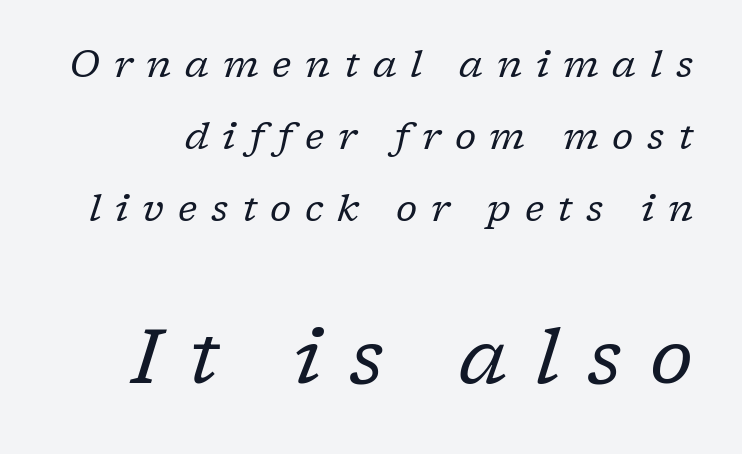
Q: Is the text bold? A: No.
Q: Is the text italic (slanted)? A: Yes, it leans right by about 17 degrees.
Q: Is the typeface a serif or a sans-serif typeface? A: Serif.
Q: Is the text underlined? A: No.
Q: Is the spacing between letters normal or unusually wide? A: Unusually wide.
Q: Which block of text is set in a larger size, the first (top) or the second (bottom)? A: The second (bottom) one.
Q: Width (condensed, normal, or wide)? A: Normal.
Q: Stroke contrast? A: Low.
Q: x-height? A: Medium.
Q: Monospaced? A: No.
